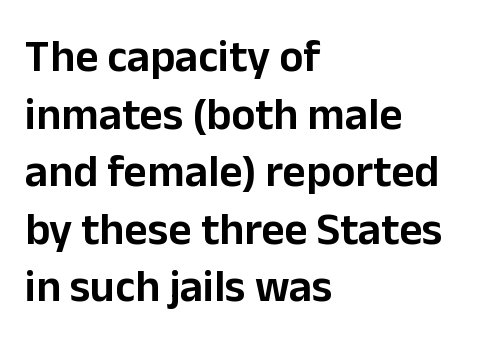
Does the lettering tilt? It doesn't — this is upright. The lines sit at an ordinary, default distance from one another. The typeface chosen for these lines omits serifs. The passage shown is typed in a proportional face where columns would drift.
